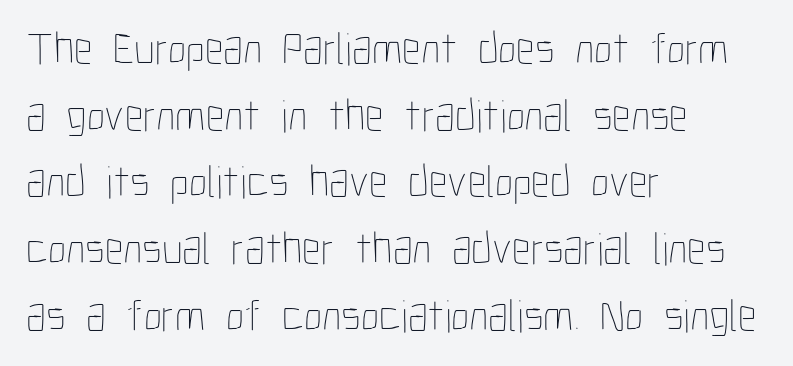
A light-to-regular cut is what we see here. A normal amount of white space separates one row of letters from the next. Look at the tracking — it's just the regular setting, nothing added. This rendering features lettering with no underline. A typesetter would mark this as roman, not italic. The passage is arranged the way most books set body copy — flush left.
